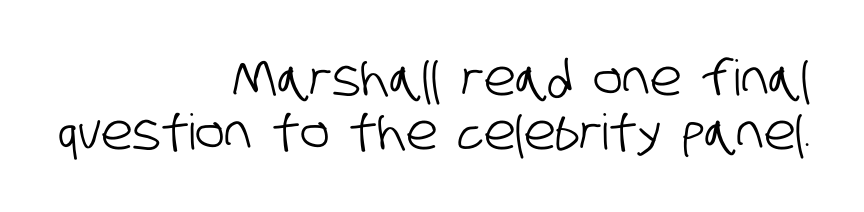
Horizontal bands of white between lines are thin slivers. Do the characters align in a grid? No, the font is proportional. The horizontal fit of the characters is conventional and even. Serifs: no, the terminals of the letterforms are clean. The rendering anchors every line to the right-hand side.
